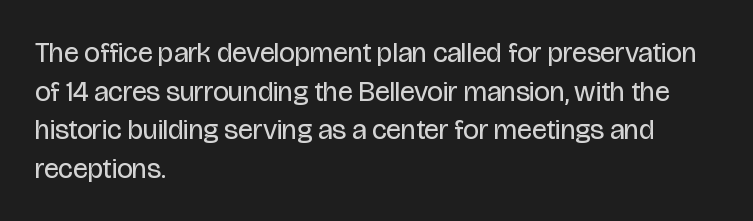
Compared with typical body copy, the letter spacing here is the same. The lines in this sample share a left origin and differ only in where they stop. On a weight scale, this lands at 450 or below. No feet cap the strokes, marking this as sans-serif type. Clear beneath every line of the passage.
